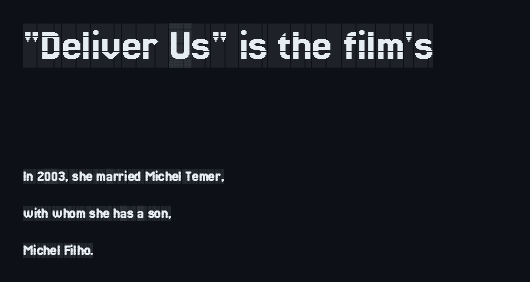
Compared with a centered layout, this one pins lines to the left instead. Two sizes are in play, and the larger belongs to the first block. Check under the words: just untouched page. Each letter keeps its own natural width here, so spacing adapts to shape. This sample uses a serif face.
